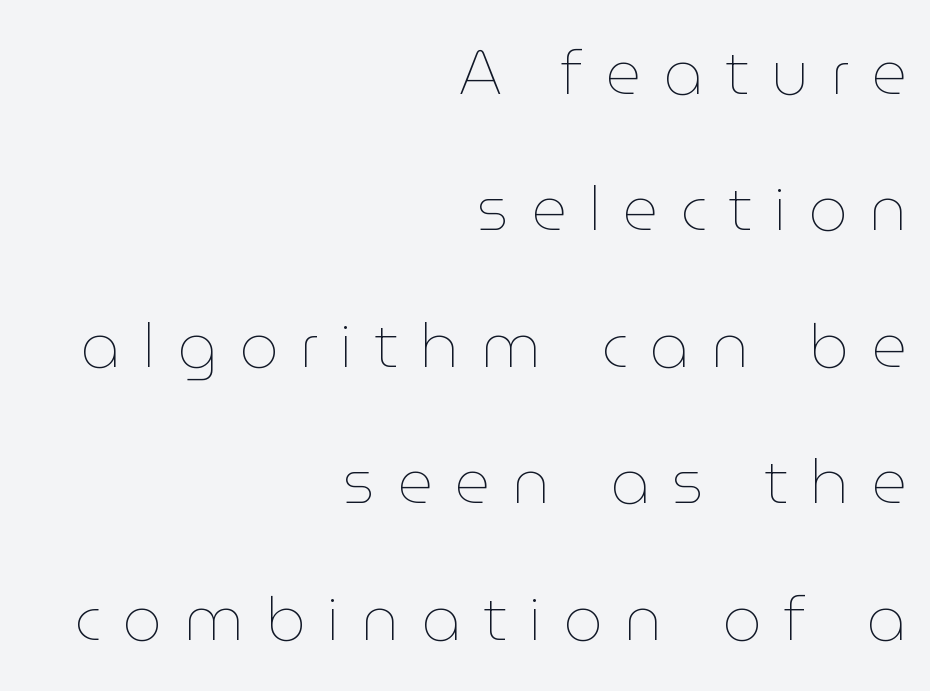
{"italic": "no", "bold": "no", "weight": "thin", "width": "normal", "stroke_contrast": "low", "x_height": "medium", "monospaced": "no", "underline": "no", "align": "right", "line_spacing": "loose", "line_spacing_ratio": 2.2, "letter_spacing": "wide", "letter_spacing_em": 0.35, "glyph_px": 62}
